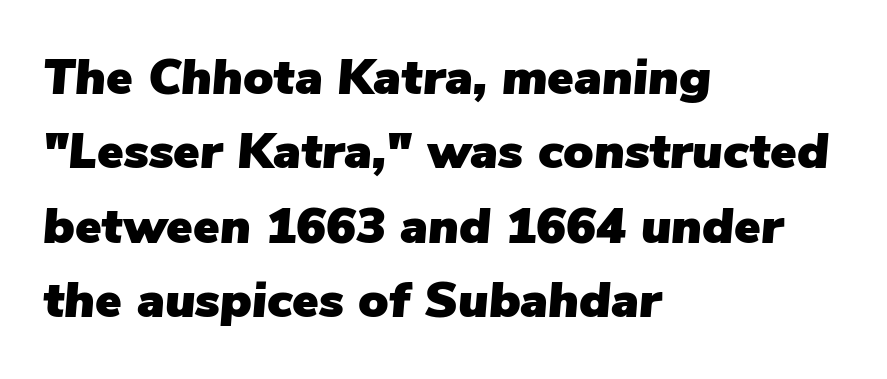
Proportional: the letters do not fall into vertical columns. Honestly, there is no underline to notice here at all. A normal amount of white space separates one row of letters from the next. Does the lettering tilt? It does — this is italic. Nobody touched the tracking dial on this one. The passage is arranged the way most books set body copy — flush left.
